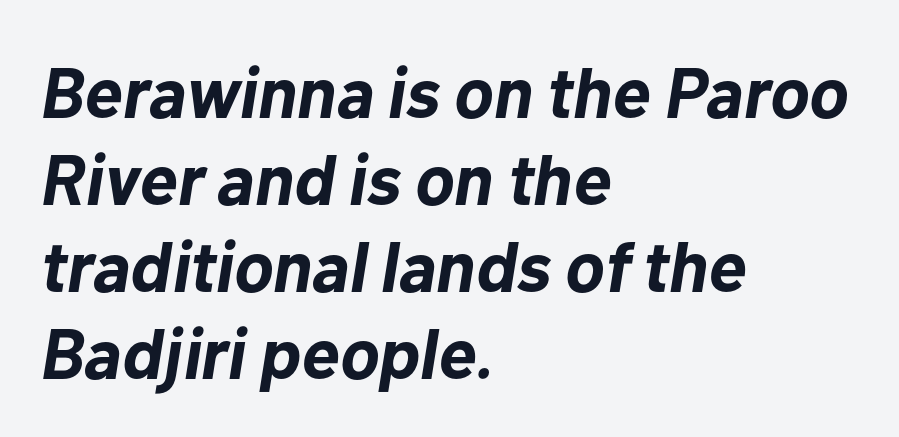
{"italic": "yes", "lean": "right", "slant_degrees": 10, "bold": "yes", "weight": "bold", "width": "normal", "stroke_contrast": "low", "x_height": "medium", "monospaced": "no", "underline": "no", "align": "left", "line_spacing_ratio": 1.21, "letter_spacing": "normal", "letter_spacing_em": 0.0, "glyph_px": 72}
